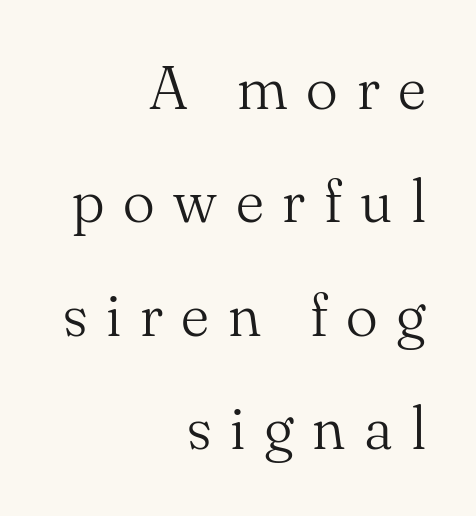
Plain, unruled lines of type. Posture: vertical. You can tell from the footed stems that serif type was used. Proportional: the letters do not fall into vertical columns.
